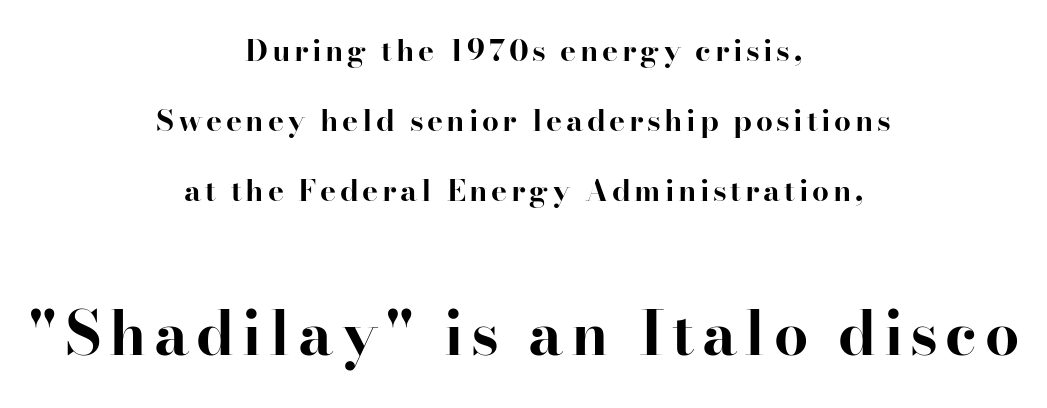
{"serif": "yes", "italic": "no", "bold": "yes", "weight": "bold", "width": "normal", "stroke_contrast": "high", "x_height": "small", "monospaced": "no", "underline": "no", "align": "center", "line_spacing": "loose", "line_spacing_ratio": 2.34, "larger_block": "second", "size_ratio": 2.03, "glyph_px": 61}
